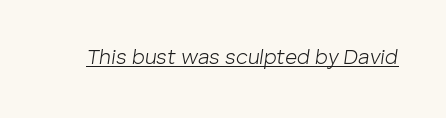
Q: Is the text bold? A: No.
Q: Is the text italic (slanted)? A: Yes, it leans right by about 8 degrees.
Q: Is the text underlined? A: Yes.
Q: Is the spacing between letters normal or unusually wide? A: Normal.
